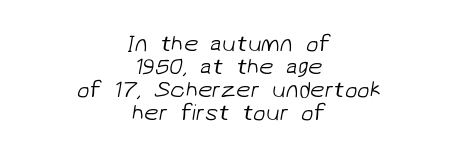
Glyph-to-glyph distance matches everyday printed text. Honestly, there is no underline to notice here at all. The rendering positions every line midway between the sides. Ink coverage per letter is moderate at most.
